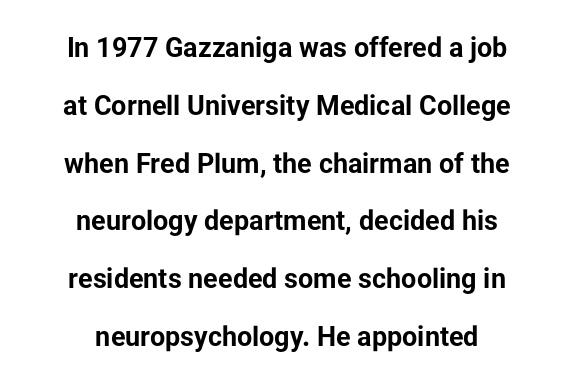
Line starts and ends both wander, symmetrically. A bare baseline throughout the passage. Rows of type keep a wide berth in the vertical direction. The specimen reads as upright at a glance.
